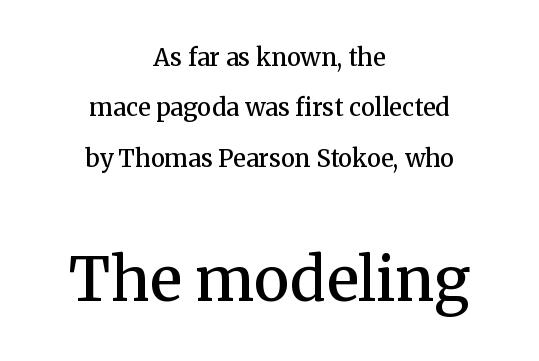
Q: Is the text bold? A: Semi-bold.
Q: Is the text italic (slanted)? A: No, it is upright.
Q: Is the typeface a serif or a sans-serif typeface? A: Serif.
Q: Is the text underlined? A: No.
Q: How is the paragraph aligned? A: Centered.
Q: Is the spacing between letters normal or unusually wide? A: Normal.
Q: Is the spacing between lines tight, normal or loose? A: Loose.
Q: Which block of text is set in a larger size, the first (top) or the second (bottom)? A: The second (bottom) one.
Q: Width (condensed, normal, or wide)? A: Normal.
Q: Stroke contrast? A: Medium.
Q: x-height? A: Medium.
Q: Monospaced? A: No.
